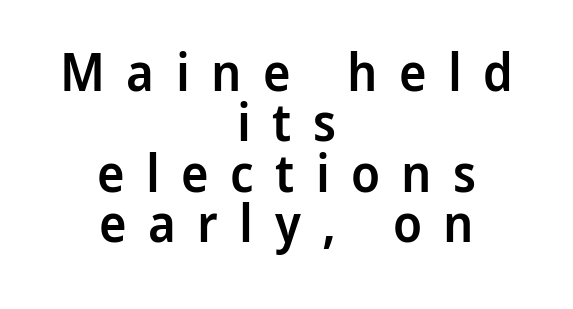
Q: Is the text bold? A: Semi-bold.
Q: Is the text italic (slanted)? A: No, it is upright.
Q: Is the typeface a serif or a sans-serif typeface? A: Sans-serif.
Q: Is the text underlined? A: No.
Q: How is the paragraph aligned? A: Centered.
Q: Is the spacing between letters normal or unusually wide? A: Unusually wide.
Q: Is the spacing between lines tight, normal or loose? A: Tight.
Q: Width (condensed, normal, or wide)? A: Normal.
Q: Stroke contrast? A: Low.
Q: x-height? A: Medium.
Q: Monospaced? A: No.
